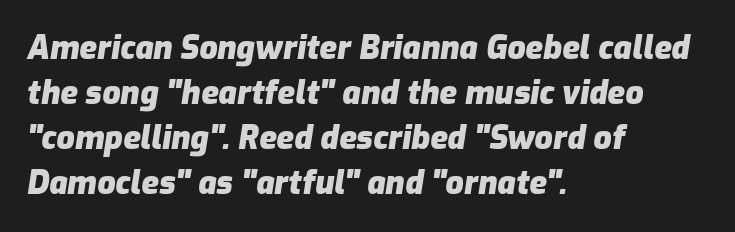
The image shows 32 px heavy type, italic (leaning right); set left-aligned, normal line spacing (1.41x), normal letter spacing, not underlined; low stroke contrast and a medium x-height.
